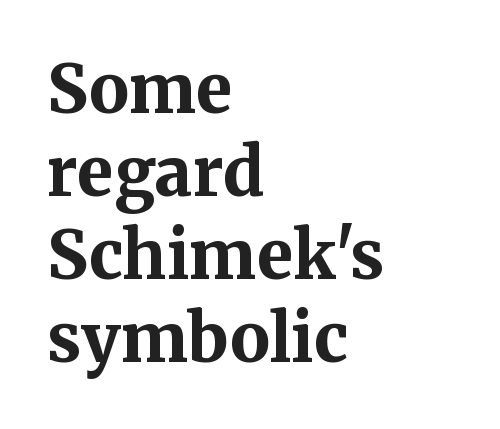
The image shows 67 px bold serif type, upright; set left-aligned, line spacing 1.24x, normal letter spacing, not underlined; medium stroke contrast and a medium x-height.
